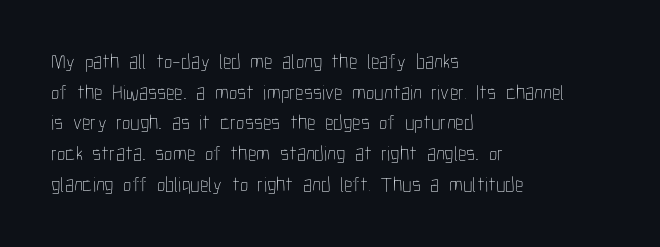
{"italic": "no", "bold": "no", "underline": "no", "align": "left", "line_spacing": "normal", "line_spacing_ratio": 1.46, "letter_spacing": "normal", "letter_spacing_em": 0.0, "glyph_px": 21}
